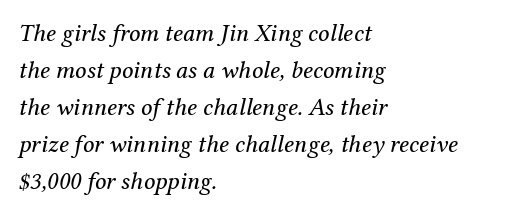
{"italic": "yes", "lean": "right", "slant_degrees": 12, "bold": "no", "underline": "no", "align": "left", "line_spacing": "normal", "line_spacing_ratio": 1.48, "letter_spacing": "normal", "letter_spacing_em": 0.0, "glyph_px": 25}
